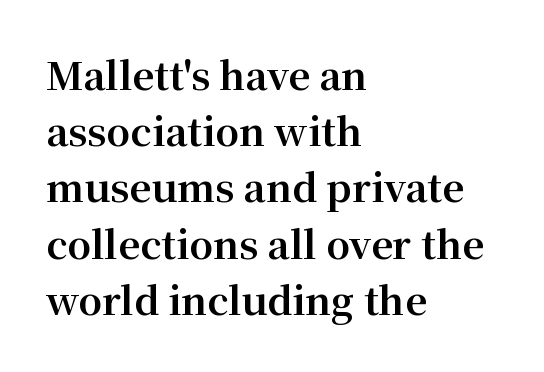
In terms of posture, this sample is upright. In terms of letterspacing, this is plain default setting. Vertical spacing — default. Do the characters align in a grid? No, the font is proportional. Unlike a clean sans, this face finishes its strokes with serifs.
